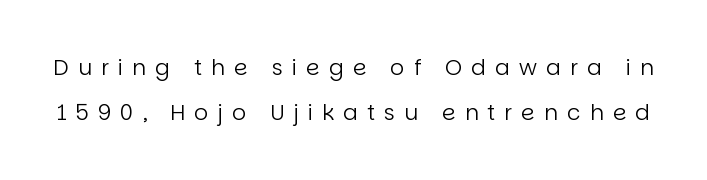
{"italic": "no", "bold": "no", "underline": "no", "line_spacing": "loose", "line_spacing_ratio": 2.06, "letter_spacing": "wide", "letter_spacing_em": 0.41, "glyph_px": 22}
